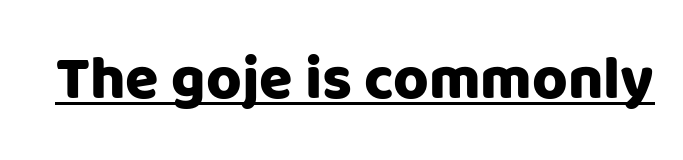
{"serif": "no", "italic": "no", "width": "normal", "stroke_contrast": "low", "x_height": "large", "monospaced": "no", "underline": "yes", "letter_spacing": "normal", "letter_spacing_em": 0.0, "glyph_px": 61}
